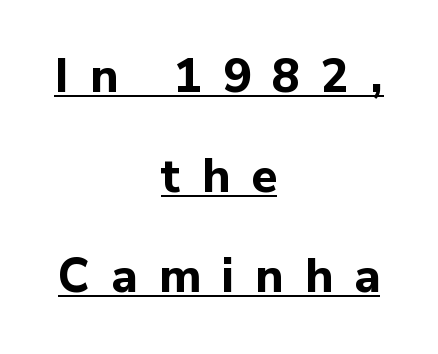
Q: Is the text bold? A: Yes.
Q: Is the text italic (slanted)? A: No, it is upright.
Q: Is the typeface a serif or a sans-serif typeface? A: Sans-serif.
Q: Is the text underlined? A: Yes.
Q: How is the paragraph aligned? A: Centered.
Q: Is the spacing between letters normal or unusually wide? A: Unusually wide.
Q: Is the spacing between lines tight, normal or loose? A: Loose.
Q: Width (condensed, normal, or wide)? A: Normal.
Q: Stroke contrast? A: Low.
Q: x-height? A: Medium.
Q: Monospaced? A: No.
